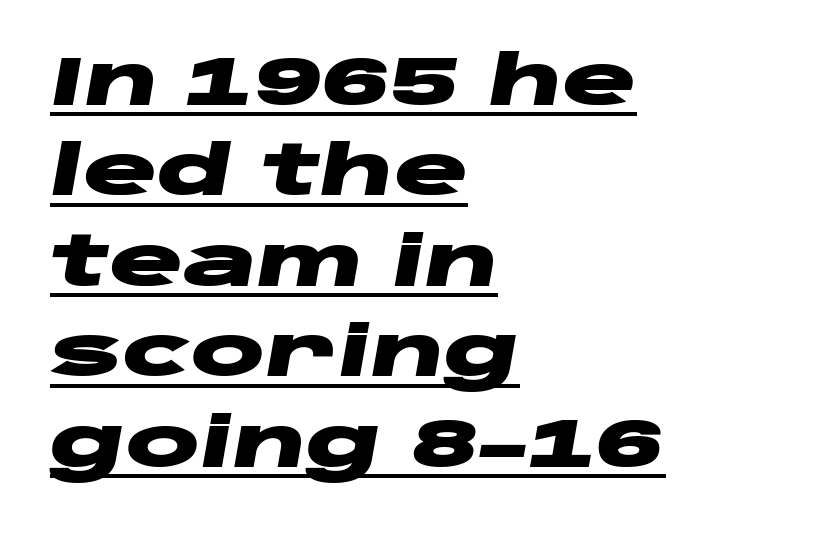
Q: Is the text bold? A: Yes.
Q: Is the text italic (slanted)? A: Yes, it leans right by about 10 degrees.
Q: Is the text underlined? A: Yes.
Q: How is the paragraph aligned? A: Left-aligned.
Q: Is the spacing between letters normal or unusually wide? A: Normal.
Q: Is the spacing between lines tight, normal or loose? A: Normal.
Q: Width (condensed, normal, or wide)? A: Wide.
Q: Stroke contrast? A: Low.
Q: x-height? A: Large.
Q: Monospaced? A: No.
